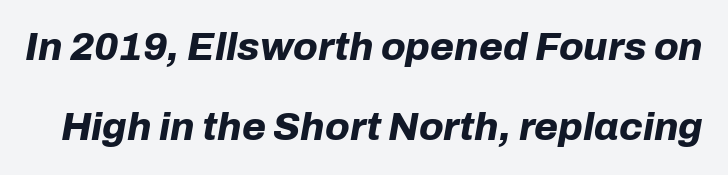
Q: Is the text bold? A: Yes.
Q: Is the text italic (slanted)? A: Yes, it leans right by about 10 degrees.
Q: Is the text underlined? A: No.
Q: Is the spacing between letters normal or unusually wide? A: Normal.
Q: Is the spacing between lines tight, normal or loose? A: Loose.
Q: Width (condensed, normal, or wide)? A: Normal.
Q: Stroke contrast? A: Low.
Q: x-height? A: Medium.
Q: Monospaced? A: No.
